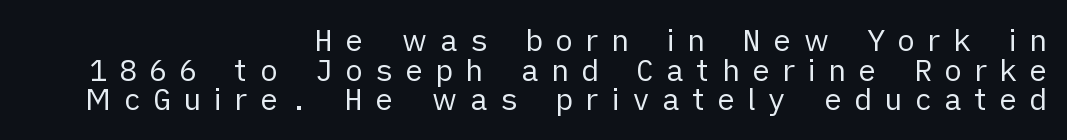
Q: Is the text bold? A: No.
Q: Is the text italic (slanted)? A: No, it is upright.
Q: Is the typeface a serif or a sans-serif typeface? A: Sans-serif.
Q: Is the text underlined? A: No.
Q: How is the paragraph aligned? A: Right-aligned.
Q: Is the spacing between letters normal or unusually wide? A: Unusually wide.
Q: Is the spacing between lines tight, normal or loose? A: Tight.
Q: Width (condensed, normal, or wide)? A: Normal.
Q: Stroke contrast? A: Low.
Q: x-height? A: Medium.
Q: Monospaced? A: No.
